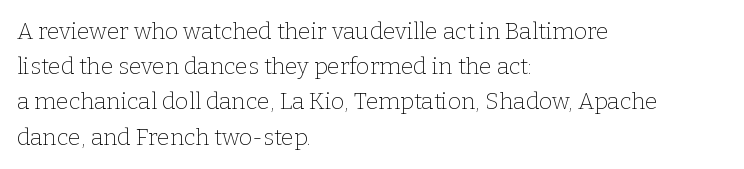
A typesetter would call this leading conventional body-copy spacing. Casual observation: everything's shoved over to the left. Counters stay open thanks to moderate or lighter strokes. The lettering stays uniformly vertical, giving the passage a roman look. No extra tracking has been applied to these lines. The gap between lines stays unmarked.
